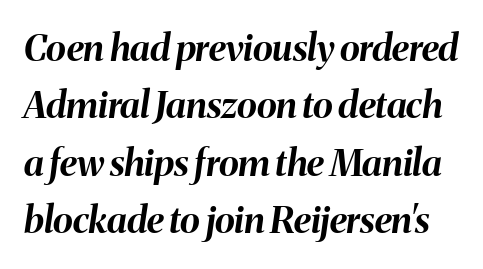
Q: Is the text bold? A: Yes.
Q: Is the text italic (slanted)? A: Yes, it leans right by about 8 degrees.
Q: Is the text underlined? A: No.
Q: Is the spacing between letters normal or unusually wide? A: Normal.
Q: Is the spacing between lines tight, normal or loose? A: Normal.
Q: Width (condensed, normal, or wide)? A: Normal.
Q: Stroke contrast? A: Medium.
Q: x-height? A: Medium.
Q: Monospaced? A: No.
